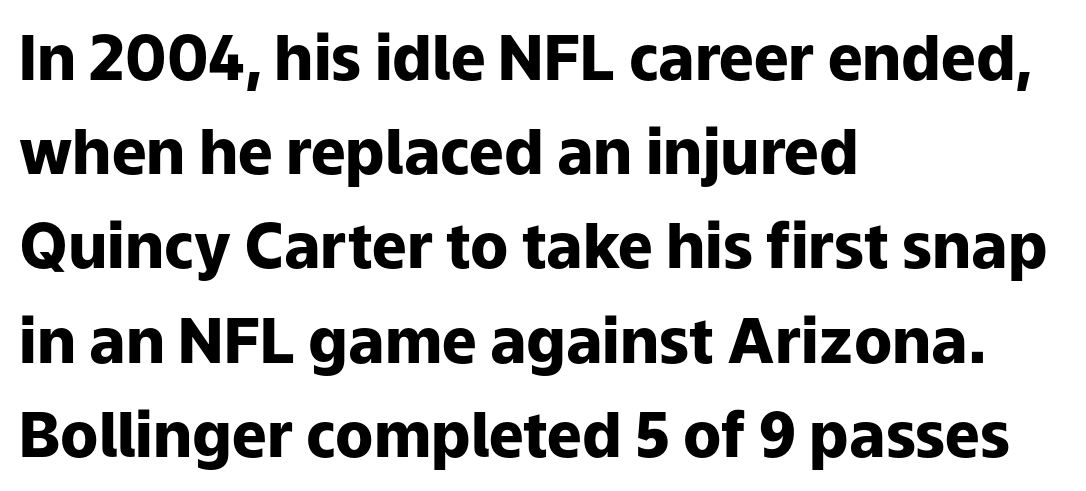
The image shows 62 px heavy sans-serif type, upright; set left-aligned, normal line spacing (1.52x), normal letter spacing, not underlined; low stroke contrast and a medium x-height.
